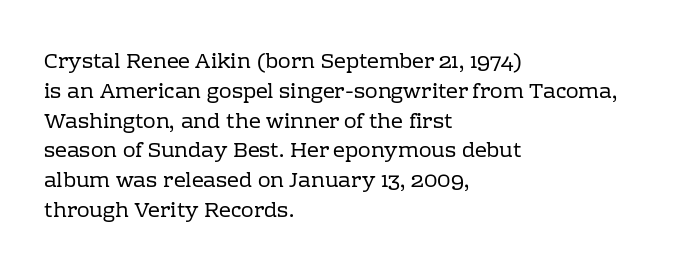
Q: Is the text bold? A: No.
Q: Is the text italic (slanted)? A: No, it is upright.
Q: Is the text underlined? A: No.
Q: How is the paragraph aligned? A: Left-aligned.
Q: Is the spacing between letters normal or unusually wide? A: Normal.
Q: Is the spacing between lines tight, normal or loose? A: Normal.
